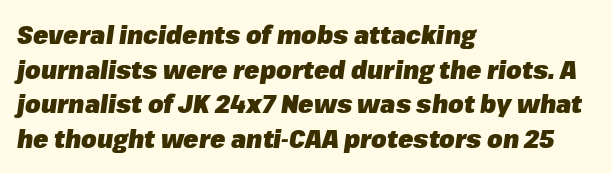
The image shows 25 px bold type, italic (leaning right); set left-aligned, normal line spacing (1.39x), normal letter spacing, not underlined.
